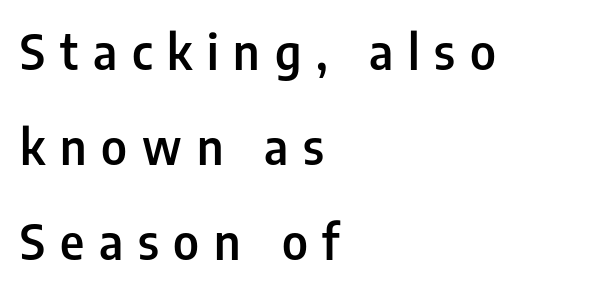
Does the copy run flush right? No — it runs flush left. Is this a sans? Yes — the strokes have no serifs. The passage shown is typed in a proportional face where columns would drift. Honestly, the rows look like they've been pulled way apart. Weight check: semibold — heavier than regular, not quite bold.
